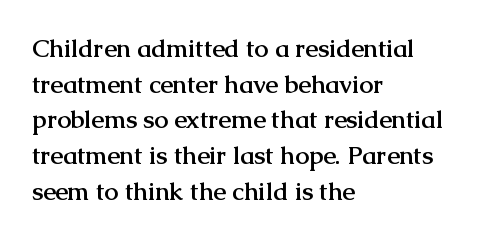
{"italic": "no", "bold": "yes", "underline": "no", "align": "left", "line_spacing": "normal", "line_spacing_ratio": 1.43, "letter_spacing": "normal", "letter_spacing_em": 0.0, "glyph_px": 25}
